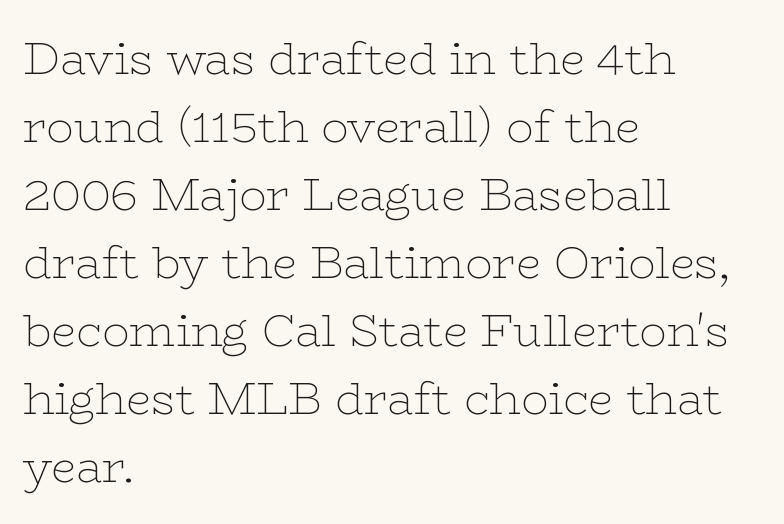
Q: Is the text bold? A: No.
Q: Is the text italic (slanted)? A: No, it is upright.
Q: Is the typeface a serif or a sans-serif typeface? A: Serif.
Q: Is the text underlined? A: No.
Q: How is the paragraph aligned? A: Left-aligned.
Q: Is the spacing between letters normal or unusually wide? A: Normal.
Q: Is the spacing between lines tight, normal or loose? A: Normal.
Q: Width (condensed, normal, or wide)? A: Wide.
Q: Stroke contrast? A: Low.
Q: x-height? A: Medium.
Q: Monospaced? A: No.
